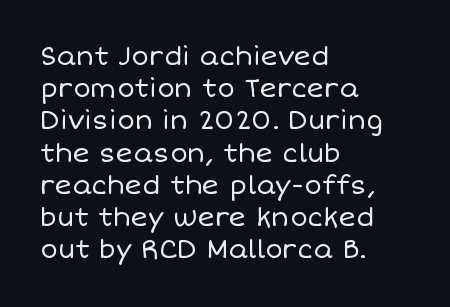
No letter is thick-stroked: the sample isn't bold. The lettering stays uniformly vertical, giving the passage a roman look. This sample uses plain, unmodified letter spacing. These lines stack with their left ends in a neat column. The gap between lines stays unmarked.
